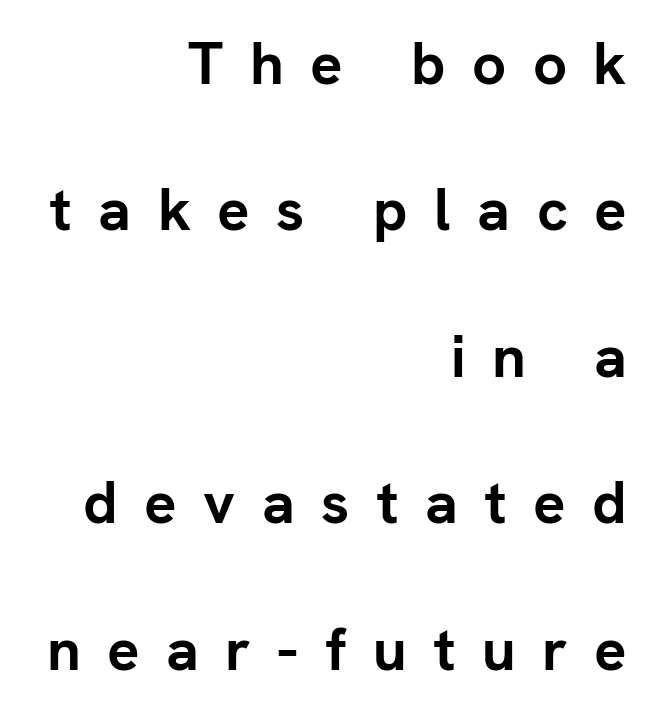
This sample is right-justified, so line beginnings fall wherever the words allow. Posture: vertical. The line-height multiplier appears high, well above default. The designer went with a sans here, leaving each stem footless.
